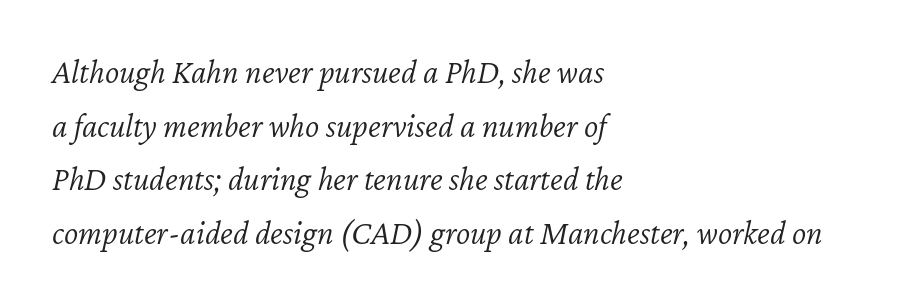
{"italic": "yes", "lean": "right", "slant_degrees": 12, "bold": "no", "weight": "light", "width": "normal", "stroke_contrast": "low", "x_height": "medium", "monospaced": "no", "underline": "no", "align": "left", "line_spacing": "normal", "line_spacing_ratio": 1.58, "letter_spacing": "normal", "letter_spacing_em": 0.0, "glyph_px": 34}
